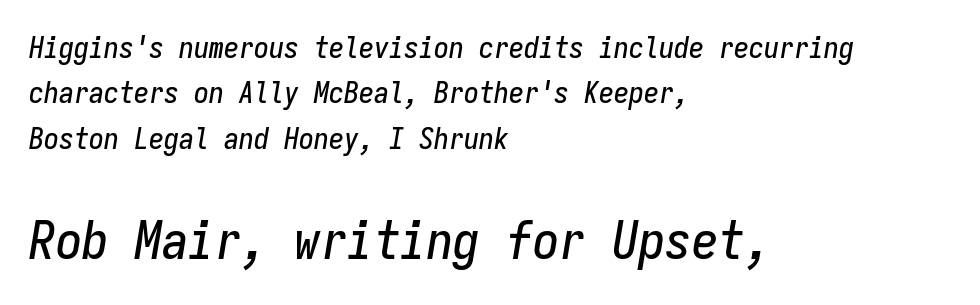
There is no visible air inserted between adjacent glyphs. The designer gave the closing block more size than the opening block. The space between consecutive lines is moderate. The paragraph has a hard left edge and a soft right edge.
